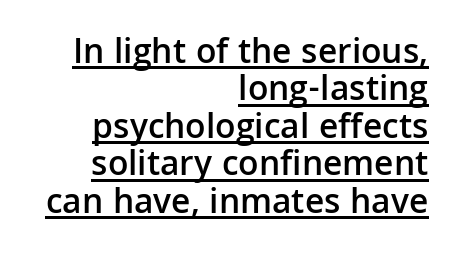
Q: Is the text bold? A: Semi-bold.
Q: Is the text italic (slanted)? A: No, it is upright.
Q: Is the typeface a serif or a sans-serif typeface? A: Sans-serif.
Q: Is the text underlined? A: Yes.
Q: How is the paragraph aligned? A: Right-aligned.
Q: Is the spacing between letters normal or unusually wide? A: Normal.
Q: Is the spacing between lines tight, normal or loose? A: Tight.
Q: Width (condensed, normal, or wide)? A: Normal.
Q: Stroke contrast? A: Low.
Q: x-height? A: Medium.
Q: Monospaced? A: No.
